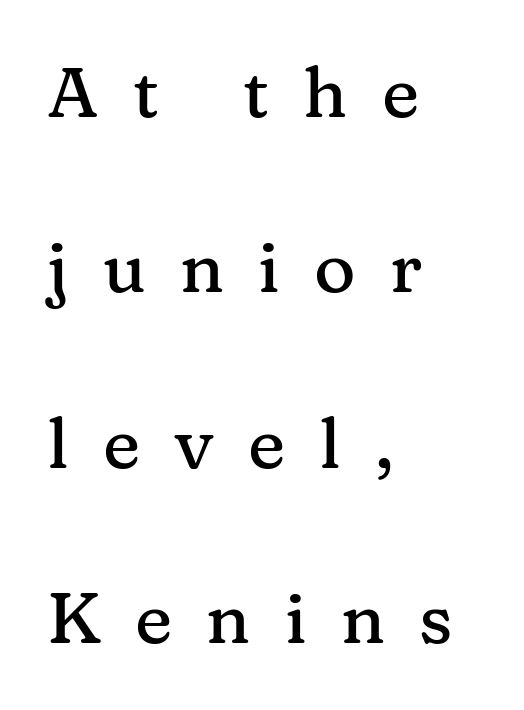
The letterforms stand isolated, each surrounded by extra space. Decoration check: the copy has no underline. Font category for this specimen: serif. The passage shown stacks its lines with a broad gap.
